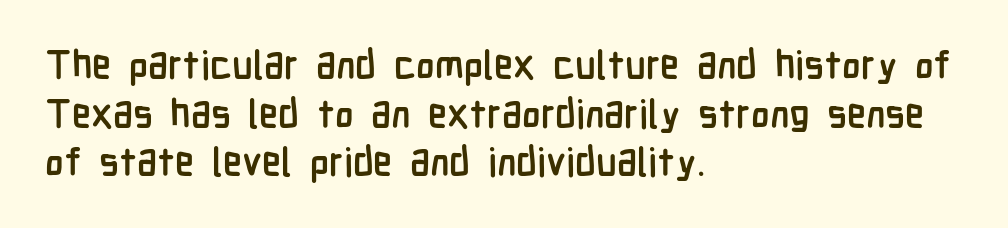
Q: Is the text bold? A: Yes.
Q: Is the text italic (slanted)? A: No, it is upright.
Q: Is the typeface a serif or a sans-serif typeface? A: Sans-serif.
Q: Is the text underlined? A: No.
Q: How is the paragraph aligned? A: Left-aligned.
Q: Is the spacing between letters normal or unusually wide? A: Normal.
Q: Is the spacing between lines tight, normal or loose? A: Normal.
Q: Width (condensed, normal, or wide)? A: Condensed.
Q: Stroke contrast? A: Low.
Q: x-height? A: Medium.
Q: Monospaced? A: No.
